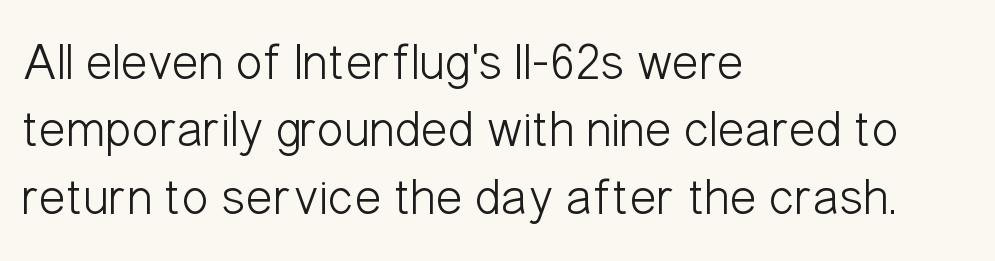
Q: Is the text bold? A: No.
Q: Is the text italic (slanted)? A: No, it is upright.
Q: Is the typeface a serif or a sans-serif typeface? A: Sans-serif.
Q: Is the text underlined? A: No.
Q: How is the paragraph aligned? A: Left-aligned.
Q: Is the spacing between letters normal or unusually wide? A: Normal.
Q: Is the spacing between lines tight, normal or loose? A: Normal.
Q: Width (condensed, normal, or wide)? A: Condensed.
Q: Stroke contrast? A: Low.
Q: x-height? A: Medium.
Q: Monospaced? A: No.
